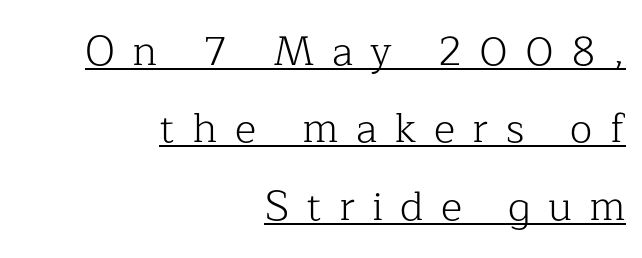
The image shows 41 px light serif type, upright; set right-aligned, line spacing 1.89x, unusually wide letter spacing (+0.42 em), underlined; low stroke contrast and a medium x-height.
